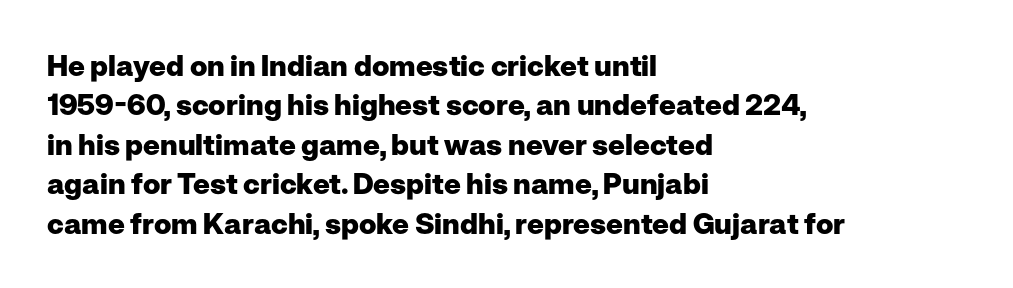
The lines sit at an ordinary, default distance from one another. Is there any slant? The stems are plumb. The space beneath each line is pristine and unruled. These words are printed bold, with thick strokes throughout. Letterform terminals end flat and unadorned throughout the passage. Looks like regular typesetting: each glyph gets only the width it needs.
